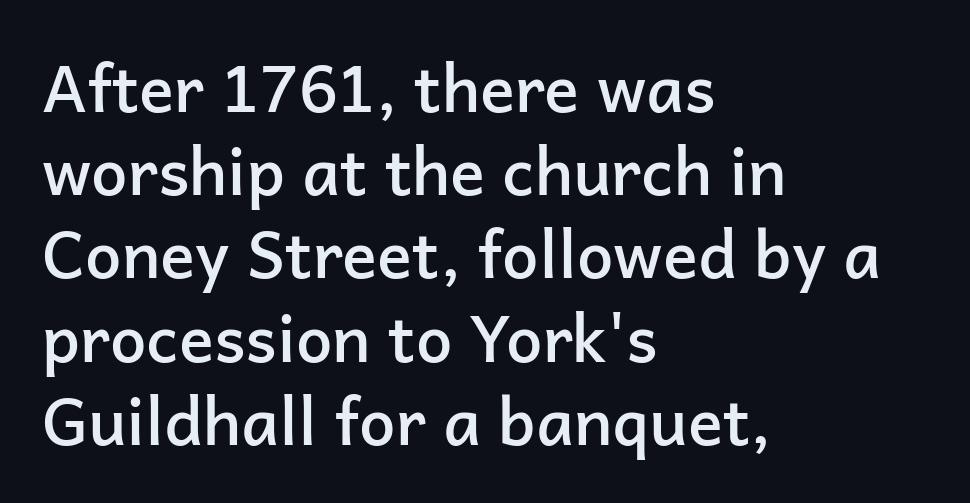
Q: Is the text bold? A: Semi-bold.
Q: Is the text italic (slanted)? A: No, it is upright.
Q: Is the typeface a serif or a sans-serif typeface? A: Sans-serif.
Q: Is the text underlined? A: No.
Q: How is the paragraph aligned? A: Left-aligned.
Q: Is the spacing between letters normal or unusually wide? A: Normal.
Q: Is the spacing between lines tight, normal or loose? A: Normal.
Q: Width (condensed, normal, or wide)? A: Normal.
Q: Stroke contrast? A: Low.
Q: x-height? A: Medium.
Q: Monospaced? A: No.
